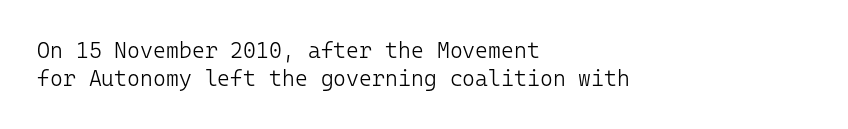
No extra ink here — the face is not bold. Students, observe: this is what conventionally led text looks like. Visually the block forms a straight wall on the left and a jagged coastline on the right. Clear beneath every line of the passage.
